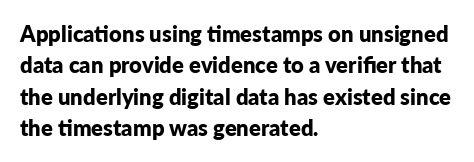
The vertical gap from one line to the next is medium. Bold? Absolutely — the strokes are thick and heavy. Plain, unruled lines of type. The ragged edge is on the right, which tells us the setting is flush left.
